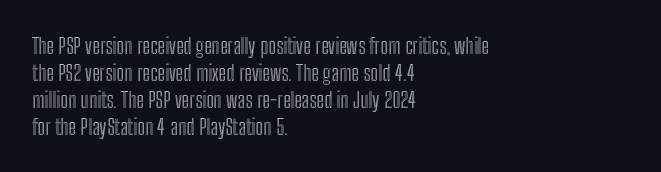
Q: Is the text italic (slanted)? A: No, it is upright.
Q: Is the text underlined? A: No.
Q: How is the paragraph aligned? A: Left-aligned.
Q: Is the spacing between letters normal or unusually wide? A: Normal.
